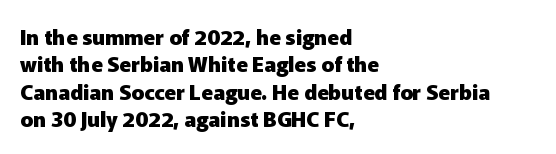
The rendering anchors every line to the left-hand side. This is the regular roman posture of the typeface. A normal amount of white space separates one row of letters from the next. The face used here is rendered with its standard letterfit. A clean baseline with only descenders dipping below it. The sample has been set heavy, in full bold.
